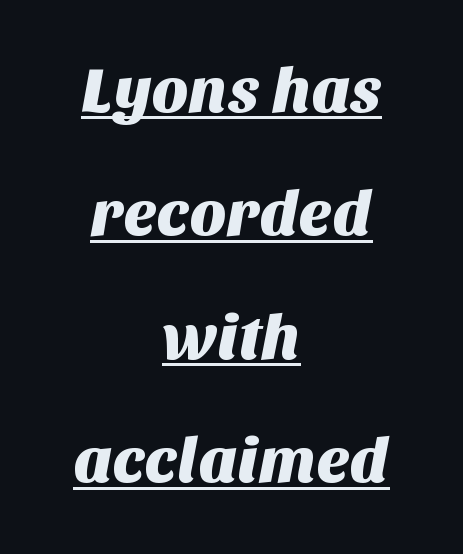
Do the characters align in a grid? No, the font is proportional. Words appear dense and cohesive because spacing is normal. The compositor balanced each line on the midline. Does a line run under the words? Yes, clearly. Honestly, the rows look like they've been pulled way apart.
